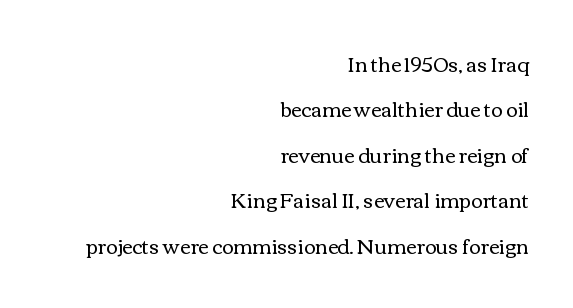
Q: Is the text bold? A: No.
Q: Is the text italic (slanted)? A: No, it is upright.
Q: Is the text underlined? A: No.
Q: How is the paragraph aligned? A: Right-aligned.
Q: Is the spacing between letters normal or unusually wide? A: Normal.
Q: Is the spacing between lines tight, normal or loose? A: Loose.
